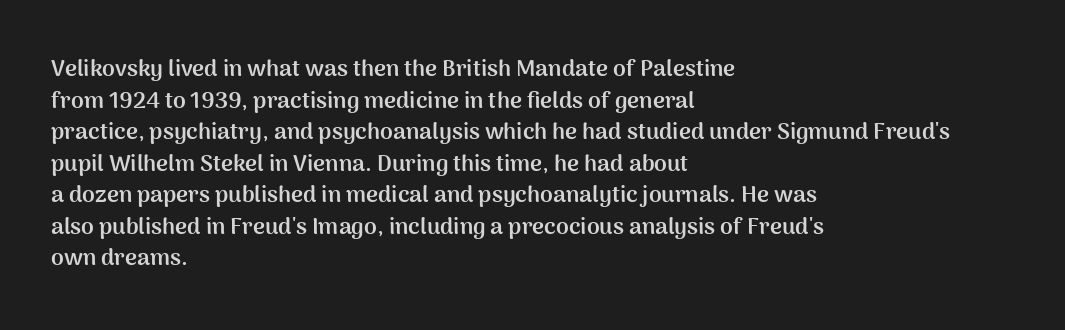
Q: Is the text bold? A: Yes.
Q: Is the text italic (slanted)? A: No, it is upright.
Q: Is the text underlined? A: No.
Q: How is the paragraph aligned? A: Left-aligned.
Q: Is the spacing between letters normal or unusually wide? A: Normal.
Q: Is the spacing between lines tight, normal or loose? A: Normal.
